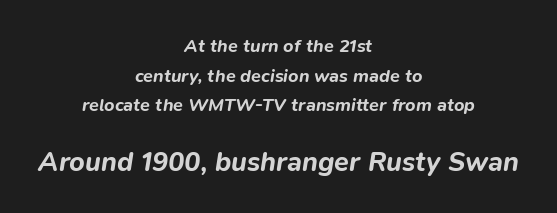
{"italic": "yes", "lean": "right", "slant_degrees": 9, "bold": "yes", "underline": "no", "align": "center", "line_spacing": "normal", "line_spacing_ratio": 1.65, "letter_spacing": "normal", "letter_spacing_em": 0.0, "larger_block": "second", "size_ratio": 1.5, "glyph_px": 27}
